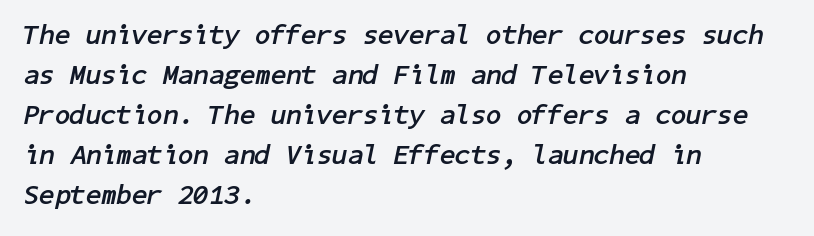
The image shows 28 px semibold type, italic (leaning right); set left-aligned, normal line spacing (1.43x), normal letter spacing, not underlined; low stroke contrast and a medium x-height.
